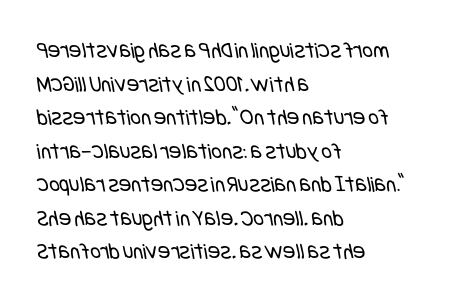
{"bold": "no", "underline": "no", "align": "left", "line_spacing": "normal", "line_spacing_ratio": 1.46, "letter_spacing": "normal", "letter_spacing_em": 0.0, "glyph_px": 23}
